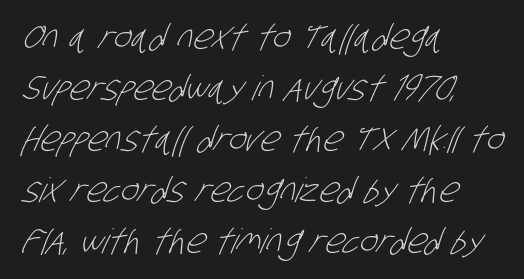
The image shows 34 px light, condensed sans-serif type; set left-aligned, normal line spacing (1.5x), normal letter spacing, not underlined; low stroke contrast and a large x-height.
